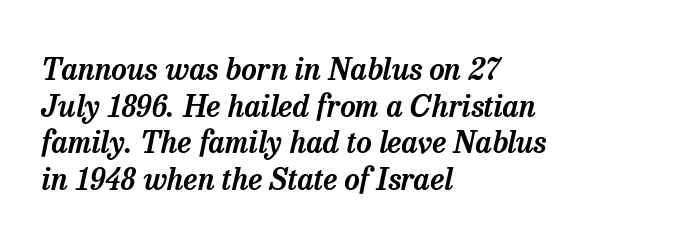
The tracking reads as untouched default to a designer's eye. The axis of the letterforms is tilted away from vertical. The type family on display is of the serif kind. This rendering uses left alignment, leaving the right contour irregular.
